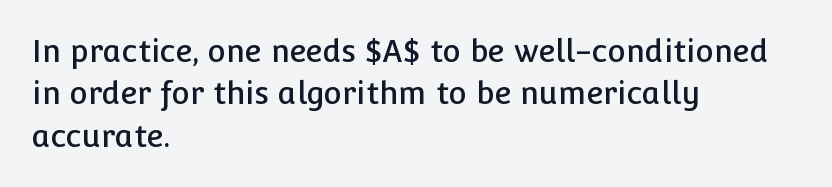
The compositor pushed each line to the left boundary. The axis of the letterforms is exactly vertical. Leading matches the norm, producing a regular column. The passage shown is typed in a proportional face where columns would drift.
